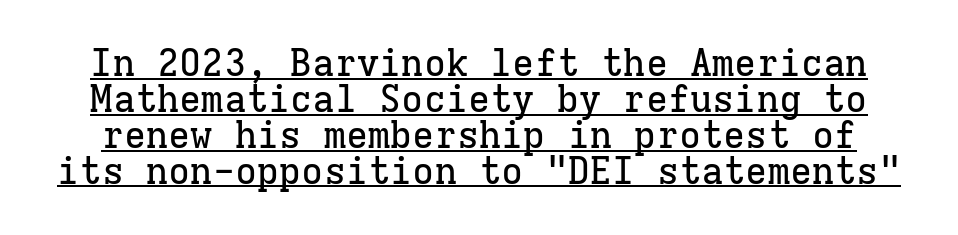
{"serif": "yes", "italic": "no", "width": "normal", "stroke_contrast": "low", "x_height": "medium", "monospaced": "yes", "underline": "yes", "line_spacing": "tight", "line_spacing_ratio": 0.97, "letter_spacing": "normal", "letter_spacing_em": 0.0, "glyph_px": 37}
